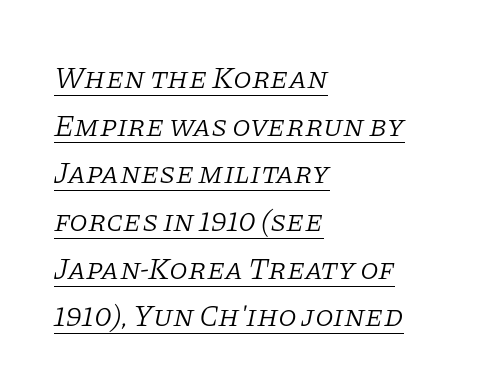
{"serif": "yes", "italic": "yes", "lean": "right", "slant_degrees": 11, "bold": "no", "weight": "light", "width": "normal", "stroke_contrast": "low", "x_height": "large", "monospaced": "no", "underline": "yes", "align": "left", "line_spacing": "normal", "line_spacing_ratio": 1.59, "letter_spacing": "normal", "letter_spacing_em": 0.0, "glyph_px": 30}
